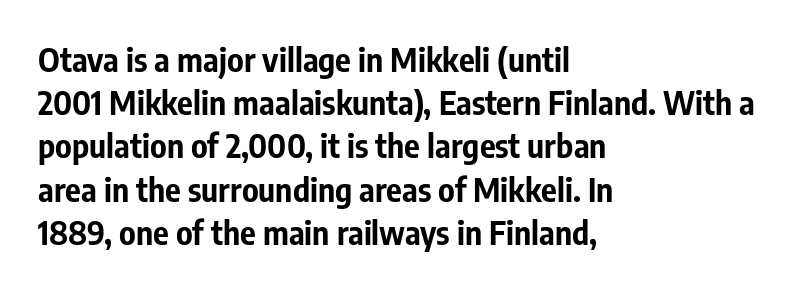
Q: Is the text bold? A: Yes.
Q: Is the text italic (slanted)? A: No, it is upright.
Q: Is the typeface a serif or a sans-serif typeface? A: Sans-serif.
Q: Is the text underlined? A: No.
Q: How is the paragraph aligned? A: Left-aligned.
Q: Is the spacing between letters normal or unusually wide? A: Normal.
Q: Is the spacing between lines tight, normal or loose? A: Normal.
Q: Width (condensed, normal, or wide)? A: Condensed.
Q: Stroke contrast? A: Low.
Q: x-height? A: Medium.
Q: Monospaced? A: No.
